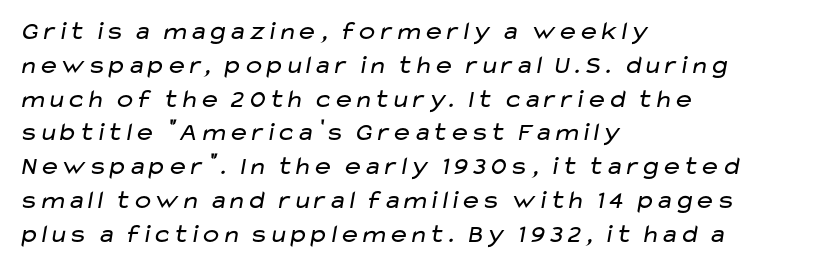
The image shows 26 px text type; set left-aligned, normal line spacing (1.3x), normal letter spacing, not underlined.
